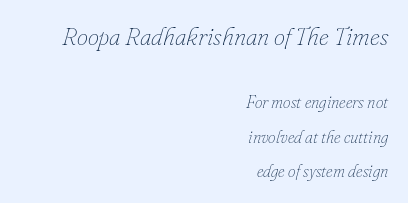
Q: Is the text bold? A: No.
Q: Is the text italic (slanted)? A: Yes, it leans right by about 16 degrees.
Q: Is the text underlined? A: No.
Q: How is the paragraph aligned? A: Right-aligned.
Q: Is the spacing between letters normal or unusually wide? A: Normal.
Q: Is the spacing between lines tight, normal or loose? A: Loose.
Q: Which block of text is set in a larger size, the first (top) or the second (bottom)? A: The first (top) one.
